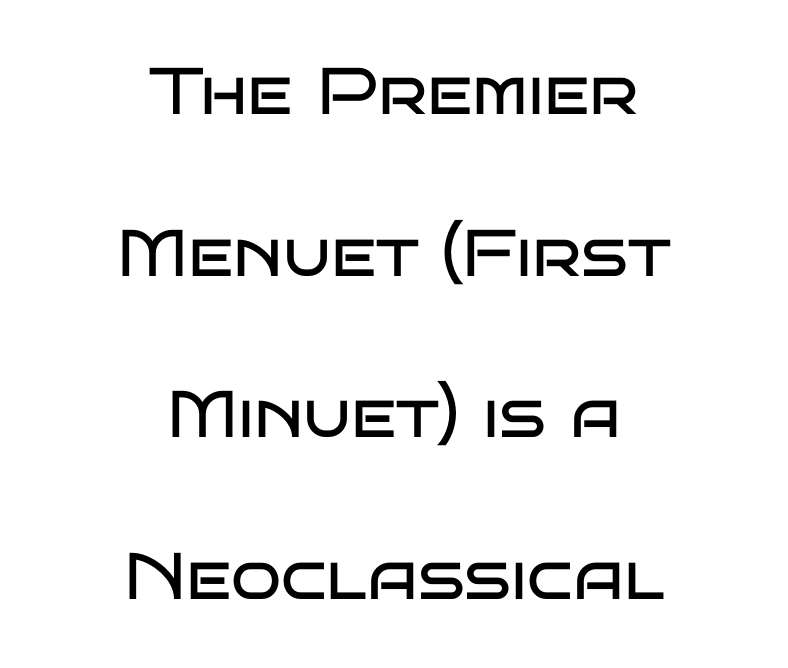
Observe the ordinary spacing: letters are neighbours, not strangers. Here the designer chose a conventional face with non-uniform glyph widths. Plain, unruled lines of type. Summary of vertical rhythm: relaxed, with wide interline spacing.
